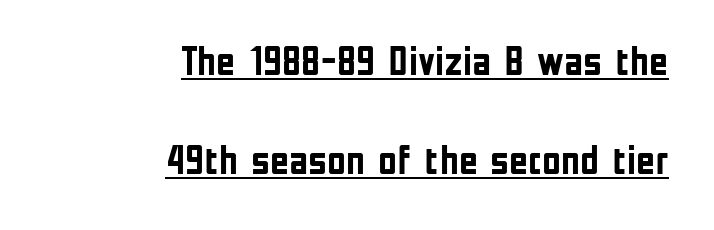
{"serif": "no", "italic": "no", "bold": "yes", "weight": "semibold", "width": "condensed", "stroke_contrast": "low", "x_height": "medium", "monospaced": "no", "underline": "yes", "align": "right", "line_spacing": "loose", "line_spacing_ratio": 2.42, "letter_spacing": "normal", "letter_spacing_em": 0.0, "glyph_px": 41}
